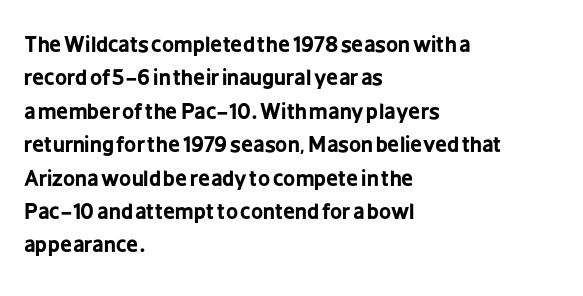
The image shows 21 px bold type, upright; set left-aligned, normal line spacing (1.59x), normal letter spacing, not underlined.
